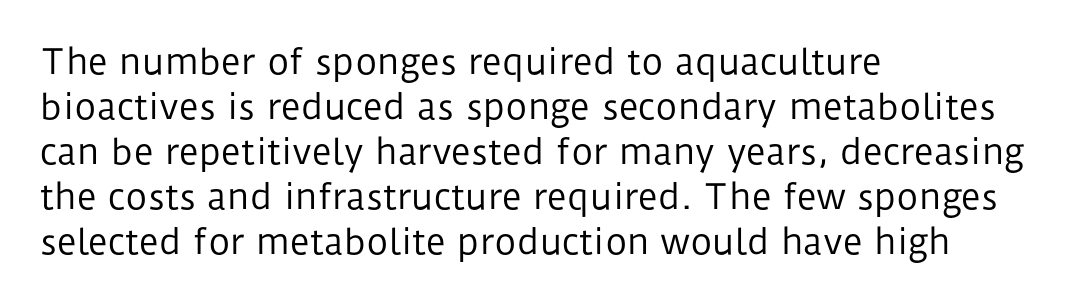
Rule under the text: the space is simply empty. Nope, not italic — everything's standing straight. Which margin do the lines hug? The left one — the right edge is uneven. Nope, no serifs anywhere on these letters. Interline gaps are of average width in this sample.
